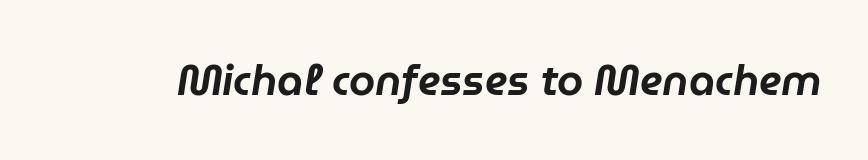
{"italic": "yes", "lean": "right", "slant_degrees": 9, "width": "normal", "stroke_contrast": "low", "x_height": "medium", "monospaced": "no", "underline": "no", "letter_spacing": "normal", "letter_spacing_em": 0.0, "glyph_px": 42}
